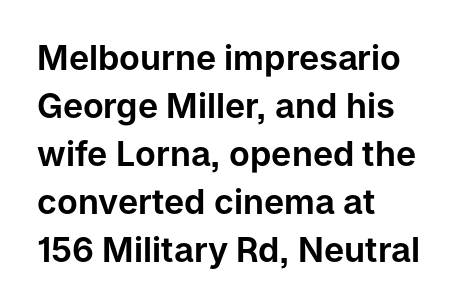
{"serif": "no", "italic": "no", "width": "normal", "stroke_contrast": "low", "x_height": "medium", "monospaced": "no", "underline": "no", "align": "left", "line_spacing": "normal", "line_spacing_ratio": 1.41, "letter_spacing": "normal", "letter_spacing_em": 0.0, "glyph_px": 34}
